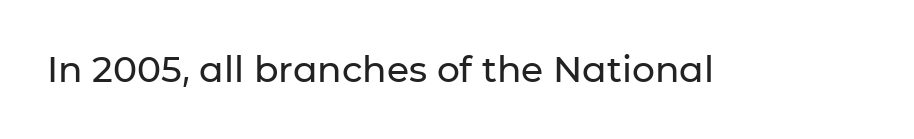
You could not count columns in this text — the font is proportionally spaced. This is roman type, the default non-slanted kind. Short note: letters normally spaced. Clear beneath every line of the passage. Font category for this specimen: sans-serif.
